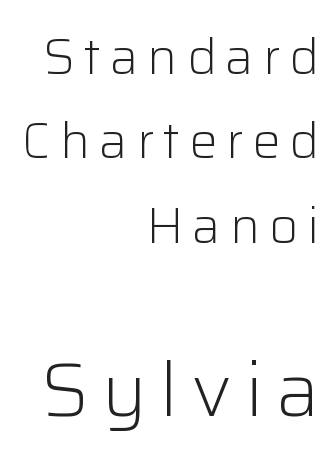
Weight: regular or lighter. Check where the strokes stop: nothing finishes them off — pure sans. Posture: straight, roman, zero tilt. Caption: multi-line text, flush right, ragged left.
